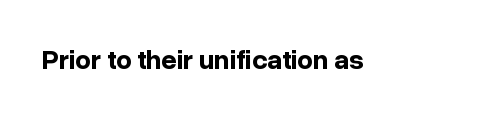
What stands out about the letter spacing? Nothing — it is the standard amount. No italicization has been applied; the sample stays upright. The gap between lines stays unmarked. Thick stems and heavy bowls — unmistakably bold.
